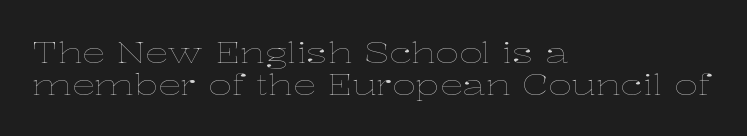
Q: Is the text bold? A: No.
Q: Is the text italic (slanted)? A: No, it is upright.
Q: Is the text underlined? A: No.
Q: How is the paragraph aligned? A: Left-aligned.
Q: Is the spacing between letters normal or unusually wide? A: Normal.
Q: Is the spacing between lines tight, normal or loose? A: Tight.
Q: Width (condensed, normal, or wide)? A: Wide.
Q: Stroke contrast? A: Low.
Q: x-height? A: Medium.
Q: Monospaced? A: No.
